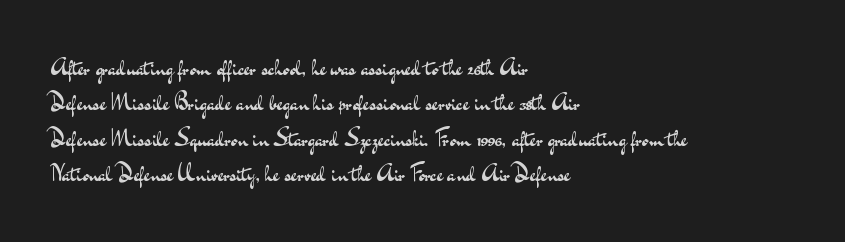
The face looks like a standard text weight, possibly lighter. These lines keep a tight, regular rhythm from letter to letter. Leading matches the norm, producing a regular column. Left-aligned paragraph, ragged on the right. The space directly below the letters is spotless.
